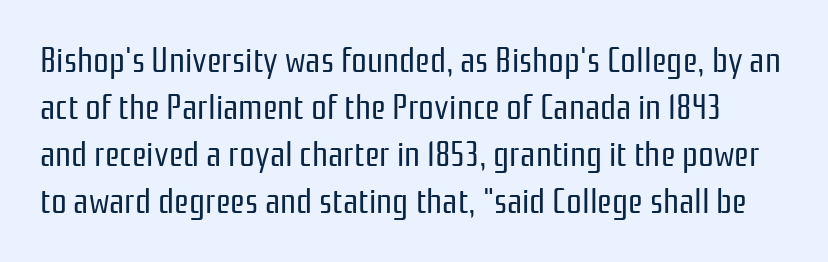
Italic? Not at all — the glyphs are vertical. How would I describe the line gaps? Plain and ordinary. A typesetter would call this zero additional tracking. The characters display no serif detailing; their extremities are plain.
